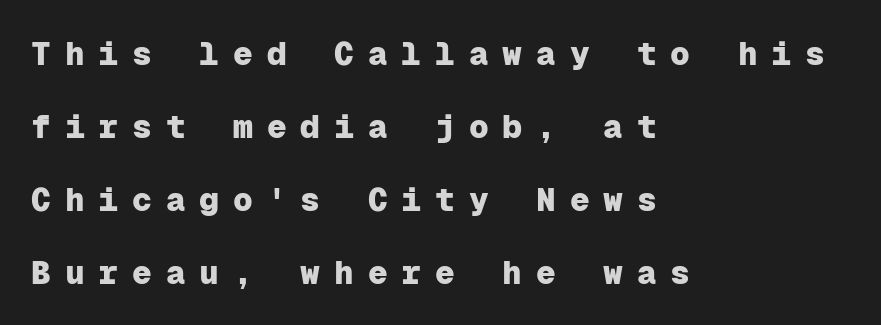
{"serif": "no", "italic": "no", "bold": "yes", "weight": "heavy", "width": "normal", "stroke_contrast": "low", "x_height": "medium", "monospaced": "yes", "underline": "no", "align": "left", "line_spacing": "loose", "line_spacing_ratio": 2.21, "letter_spacing": "wide", "letter_spacing_em": 0.42, "glyph_px": 33}
